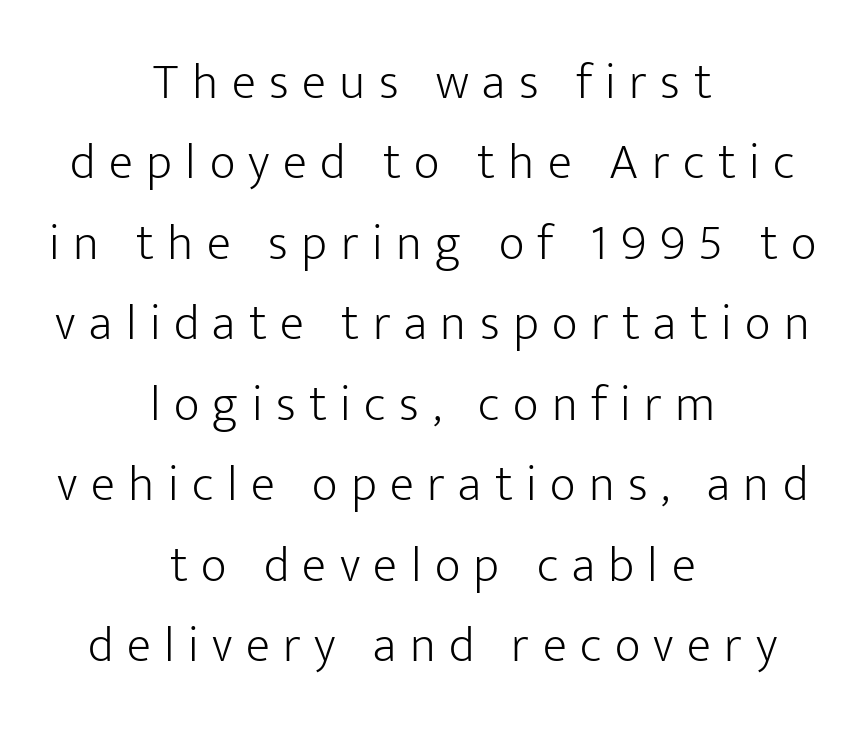
{"serif": "no", "italic": "no", "bold": "no", "weight": "light", "width": "normal", "stroke_contrast": "low", "x_height": "medium", "monospaced": "no", "underline": "no", "align": "center", "line_spacing": "normal", "line_spacing_ratio": 1.61, "letter_spacing": "wide", "letter_spacing_em": 0.27, "glyph_px": 50}
